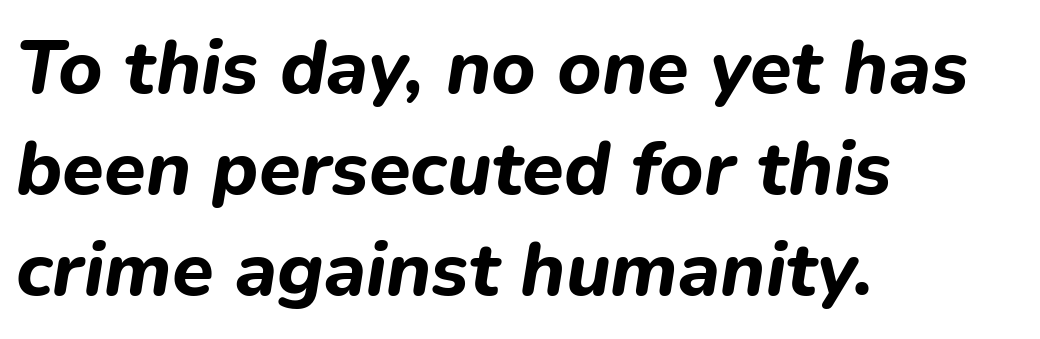
Each letter keeps its own natural width here, so spacing adapts to shape. Type without underlining. How are the letters spaced? Ordinarily, with no added tracking. These lines sit exactly where default settings would place them. Where is the straight margin? On the left. Strokes here are thick enough to call this a true bold.
